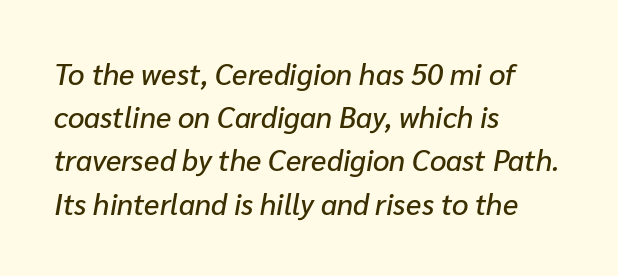
One-word summary of the alignment: left. The letters advance in unequal steps, a hallmark of proportional type. You can tell it's italic because the verticals aren't actually vertical. Leading matches the norm, producing a regular column.
